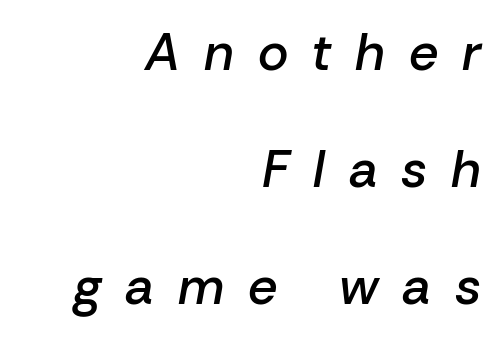
{"italic": "yes", "lean": "right", "slant_degrees": 10, "bold": "semi", "weight": "semibold", "width": "normal", "stroke_contrast": "low", "x_height": "medium", "monospaced": "no", "underline": "no", "align": "right", "line_spacing": "loose", "line_spacing_ratio": 2.25, "letter_spacing": "wide", "letter_spacing_em": 0.46, "glyph_px": 52}
